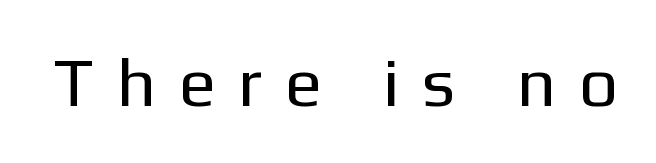
{"serif": "no", "italic": "no", "bold": "no", "weight": "regular", "width": "normal", "stroke_contrast": "low", "x_height": "medium", "monospaced": "no", "underline": "no", "letter_spacing": "wide", "letter_spacing_em": 0.4, "glyph_px": 69}
